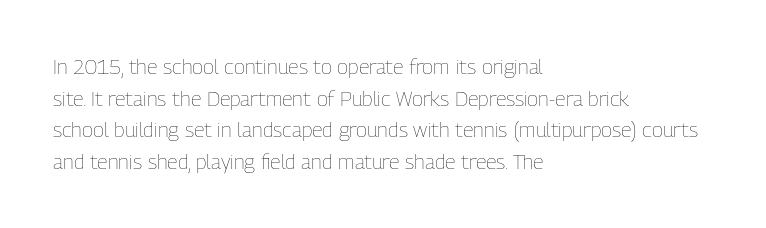
The image shows 21 px text type, upright; set left-aligned, normal line spacing (1.51x), normal letter spacing, not underlined.
